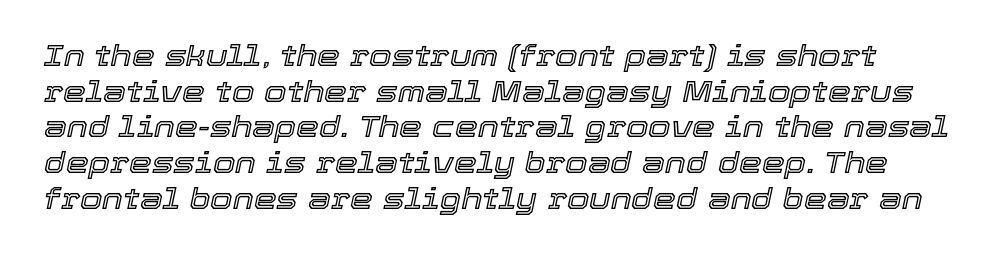
The image shows 29 px text type, italic (leaning right); set line spacing 1.23x, normal letter spacing, not underlined; a medium x-height.
